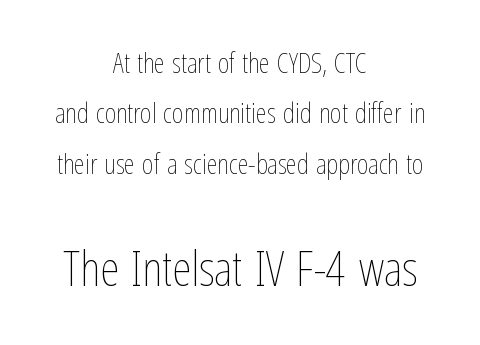
Q: Is the text bold? A: No.
Q: Is the text italic (slanted)? A: No, it is upright.
Q: Is the text underlined? A: No.
Q: How is the paragraph aligned? A: Centered.
Q: Is the spacing between letters normal or unusually wide? A: Normal.
Q: Which block of text is set in a larger size, the first (top) or the second (bottom)? A: The second (bottom) one.
Q: Width (condensed, normal, or wide)? A: Condensed.
Q: Stroke contrast? A: Low.
Q: x-height? A: Medium.
Q: Monospaced? A: No.
